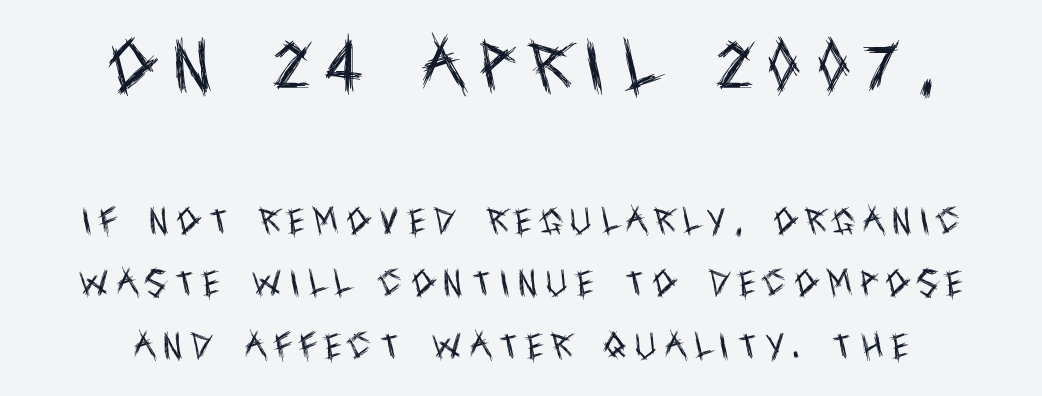
This rendering employs a face without finishing strokes, i.e., a sans-serif. The glyphs are unaccompanied by any horizontal stroke below them. The passage shown is typed in a proportional face where columns would drift. A roman cut, with each character standing at attention. The designer dialed line spacing up above the default. The first block has been scaled up relative to the second.
